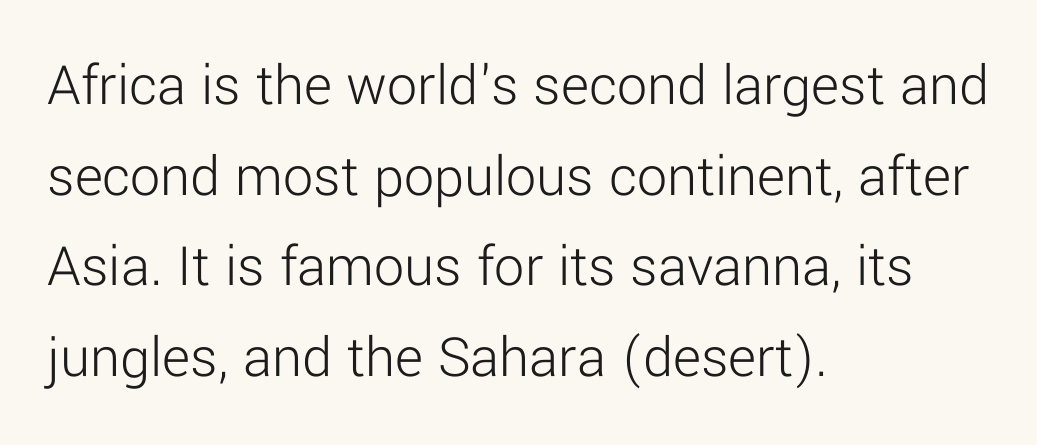
Q: Is the text bold? A: No.
Q: Is the text italic (slanted)? A: No, it is upright.
Q: Is the typeface a serif or a sans-serif typeface? A: Sans-serif.
Q: Is the text underlined? A: No.
Q: How is the paragraph aligned? A: Left-aligned.
Q: Is the spacing between letters normal or unusually wide? A: Normal.
Q: Is the spacing between lines tight, normal or loose? A: Normal.
Q: Width (condensed, normal, or wide)? A: Normal.
Q: Stroke contrast? A: Low.
Q: x-height? A: Medium.
Q: Monospaced? A: No.
